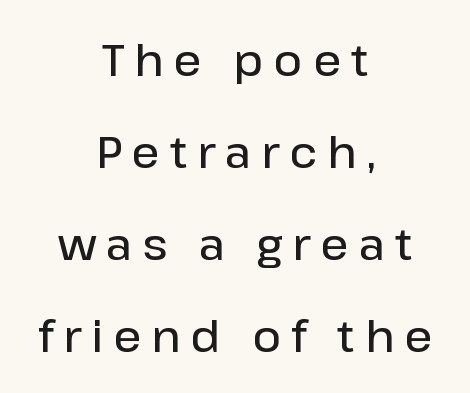
The image shows 44 px semibold sans-serif type, upright; set centered, loose line spacing (2.09x), unusually wide letter spacing (+0.23 em), not underlined; low stroke contrast and a medium x-height.
